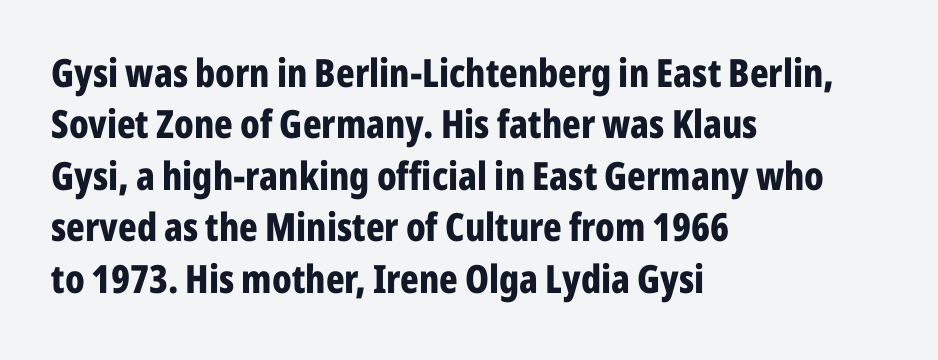
The image shows 39 px bold, condensed sans-serif type, upright; set left-aligned, normal line spacing (1.32x), normal letter spacing, not underlined; low stroke contrast and a medium x-height.
